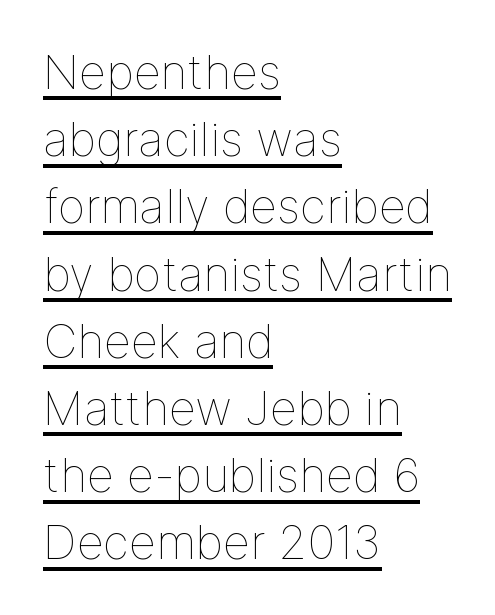
Q: Is the text bold? A: No.
Q: Is the text italic (slanted)? A: No, it is upright.
Q: Is the text underlined? A: Yes.
Q: How is the paragraph aligned? A: Left-aligned.
Q: Is the spacing between letters normal or unusually wide? A: Normal.
Q: Is the spacing between lines tight, normal or loose? A: Normal.
Q: Width (condensed, normal, or wide)? A: Normal.
Q: Stroke contrast? A: Low.
Q: x-height? A: Medium.
Q: Monospaced? A: No.
